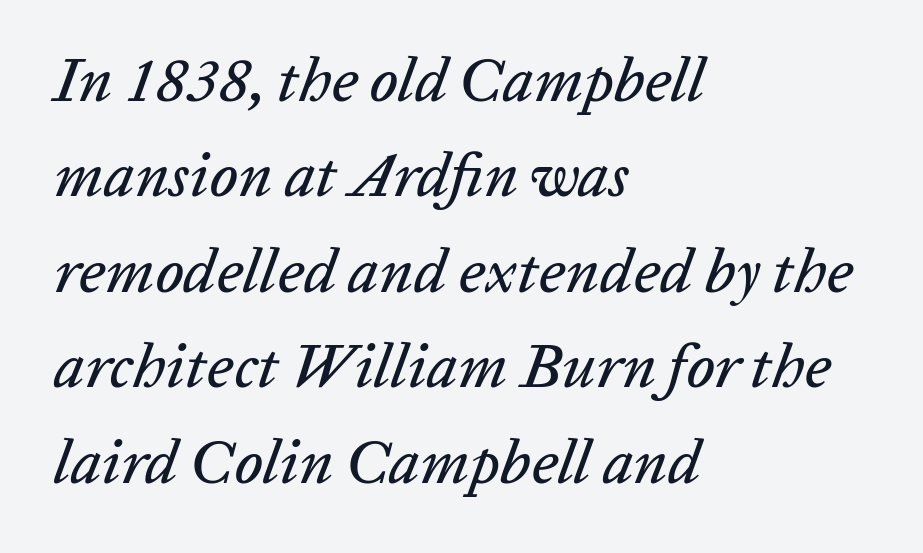
The image shows 62 px text type, italic (leaning right); set left-aligned, normal line spacing (1.54x), normal letter spacing, not underlined; low stroke contrast and a medium x-height.
